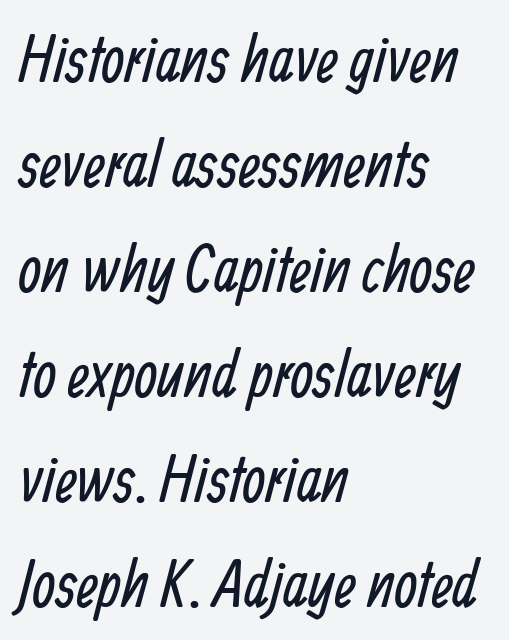
The image shows 66 px regular-weight, condensed sans-serif type; set left-aligned, normal line spacing (1.59x), normal letter spacing, not underlined; low stroke contrast and a medium x-height.
